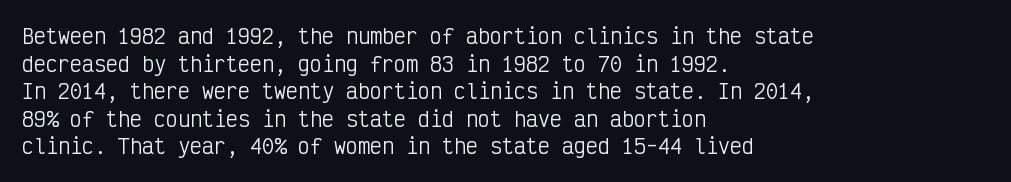
This rendering leaves character spacing at its baseline value. These lines stack with their left ends in a neat column. Reading down the column, the eye jumps a familiar distance to each next line. Stroke mass is kept to a normal reading level or below. Unlike italic type, these characters show no tilt at all. No word sits above an underline.
